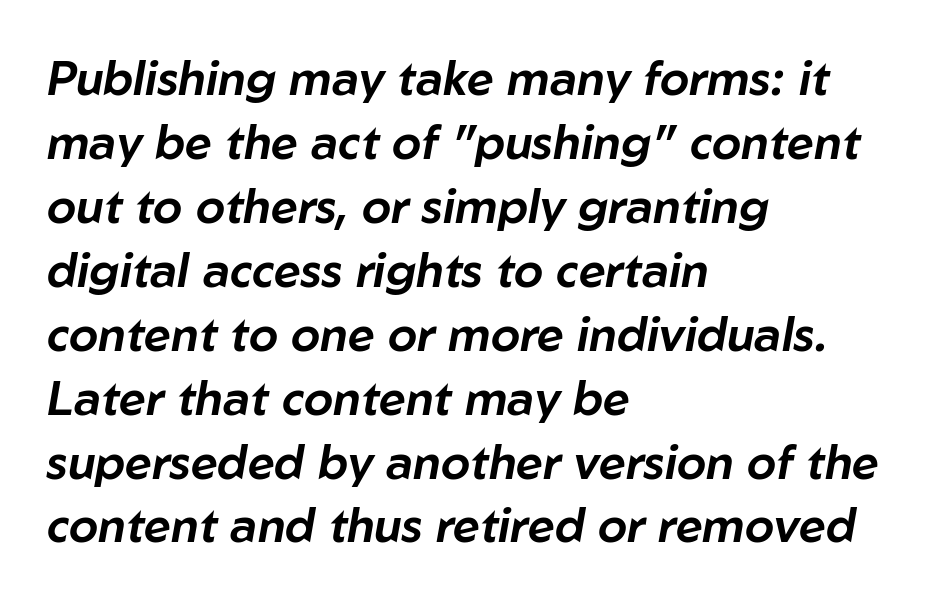
Descenders hang freely into open space. A typesetter would call this proportional, since set widths differ per character. Characters are canted at an angle relative to the baseline's perpendicular. The rendering keeps characters at their native spacing.
